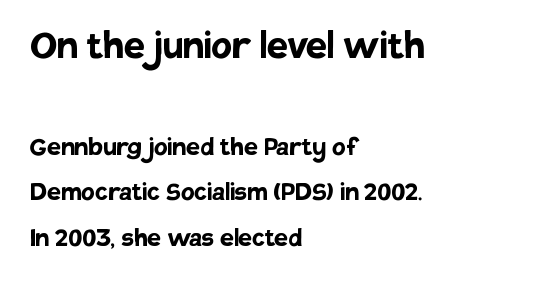
The image shows 47 px semibold sans-serif type, upright; set left-aligned, normal line spacing (1.46x), normal letter spacing, not underlined; the first (top) block is 1.52x larger; low stroke contrast and a large x-height.
